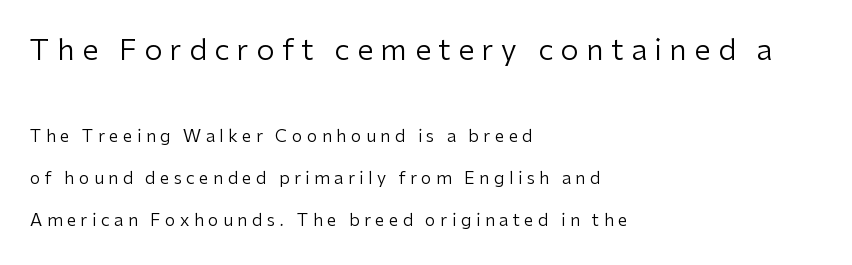
The image shows 29 px regular-weight sans-serif type, upright; set left-aligned, loose line spacing (2.45x), unusually wide letter spacing (+0.26 em), not underlined; the first (top) block is 1.71x larger; low stroke contrast and a medium x-height.
